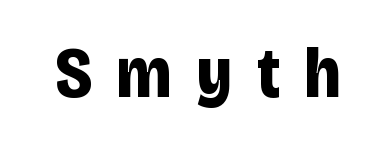
The image shows 71 px bold, condensed sans-serif type, upright; set unusually wide letter spacing (+0.35 em), not underlined; low stroke contrast and a large x-height.
